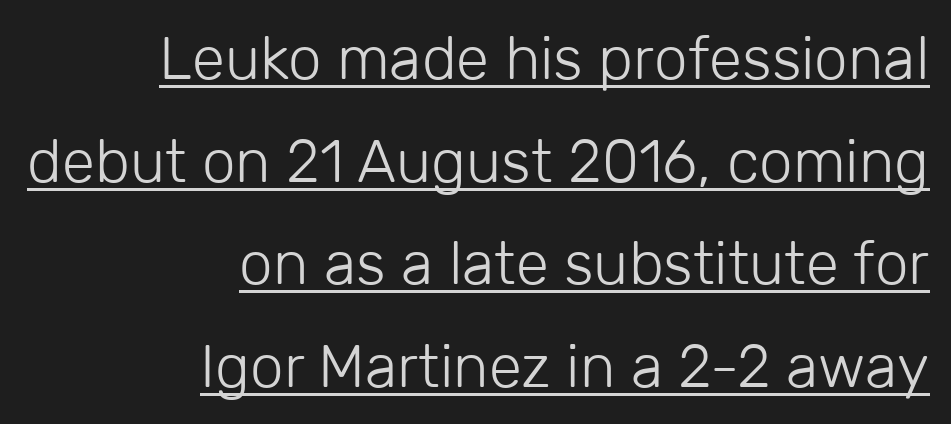
Nobody touched the tracking dial on this one. The paragraph shown leans on its right margin. Summary of weight: not heavy and not bold. The characters display no serif detailing; their extremities are plain.
